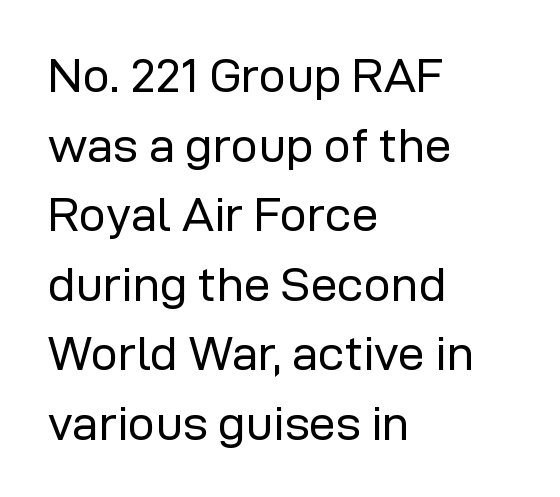
{"serif": "no", "italic": "no", "bold": "no", "weight": "regular", "width": "normal", "stroke_contrast": "low", "x_height": "medium", "monospaced": "no", "underline": "no", "align": "left", "line_spacing": "normal", "line_spacing_ratio": 1.45, "letter_spacing": "normal", "letter_spacing_em": 0.0, "glyph_px": 48}
